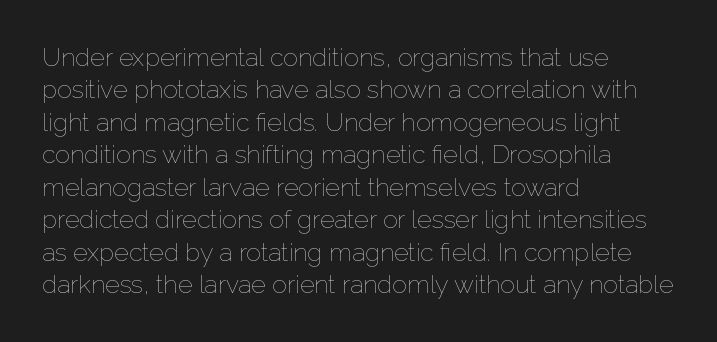
Q: Is the text bold? A: No.
Q: Is the text italic (slanted)? A: No, it is upright.
Q: Is the text underlined? A: No.
Q: How is the paragraph aligned? A: Left-aligned.
Q: Is the spacing between letters normal or unusually wide? A: Normal.
Q: Is the spacing between lines tight, normal or loose? A: Normal.
